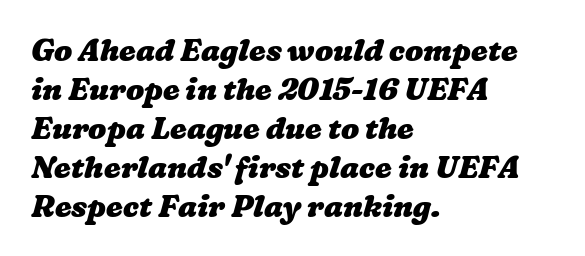
Visually the block forms a straight wall on the left and a jagged coastline on the right. The vertical gap from one line to the next is medium. Do the characters align in a grid? No, the font is proportional. Standard letterfit; no display-style spreading of the glyphs.
